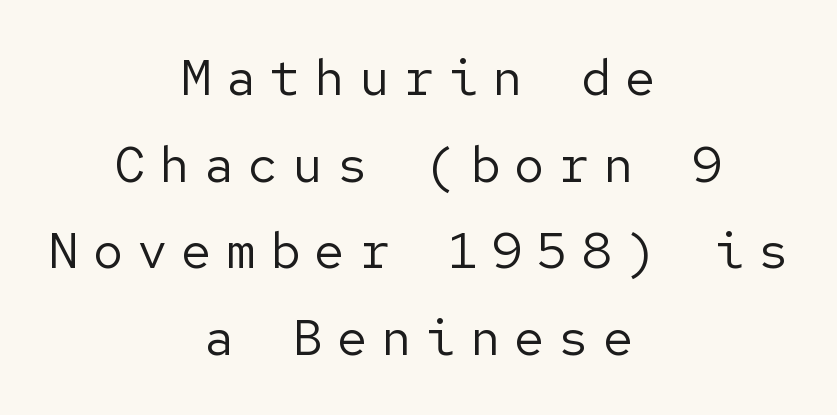
{"serif": "no", "italic": "no", "bold": "no", "weight": "regular", "width": "normal", "stroke_contrast": "low", "x_height": "medium", "underline": "no", "align": "center", "line_spacing": "normal", "line_spacing_ratio": 1.7, "letter_spacing": "wide", "letter_spacing_em": 0.27, "glyph_px": 51}
